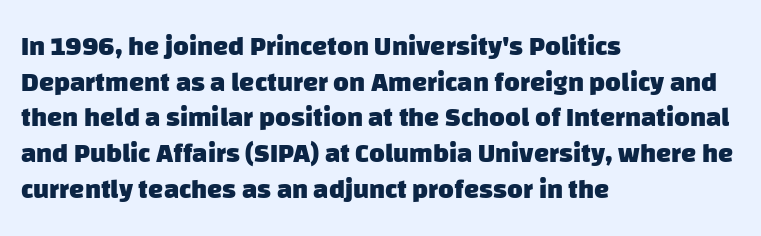
{"bold": "yes", "underline": "no", "align": "left", "line_spacing": "normal", "line_spacing_ratio": 1.32, "letter_spacing": "normal", "letter_spacing_em": 0.0, "glyph_px": 27}
